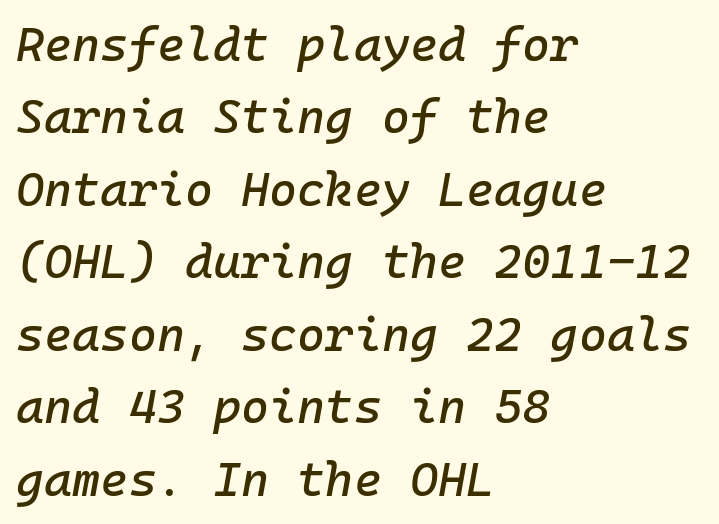
Q: Is the text italic (slanted)? A: Yes, it leans right by about 10 degrees.
Q: Is the text underlined? A: No.
Q: How is the paragraph aligned? A: Left-aligned.
Q: Is the spacing between letters normal or unusually wide? A: Normal.
Q: Is the spacing between lines tight, normal or loose? A: Normal.
Q: Width (condensed, normal, or wide)? A: Normal.
Q: Stroke contrast? A: Low.
Q: x-height? A: Medium.
Q: Monospaced? A: Yes.
